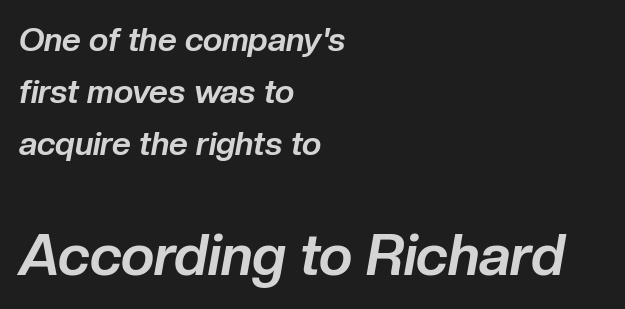
The image shows 57 px bold type, italic (leaning right); set left-aligned, normal line spacing (1.57x), normal letter spacing, not underlined; the second (bottom) block is 1.73x larger; low stroke contrast and a medium x-height.
